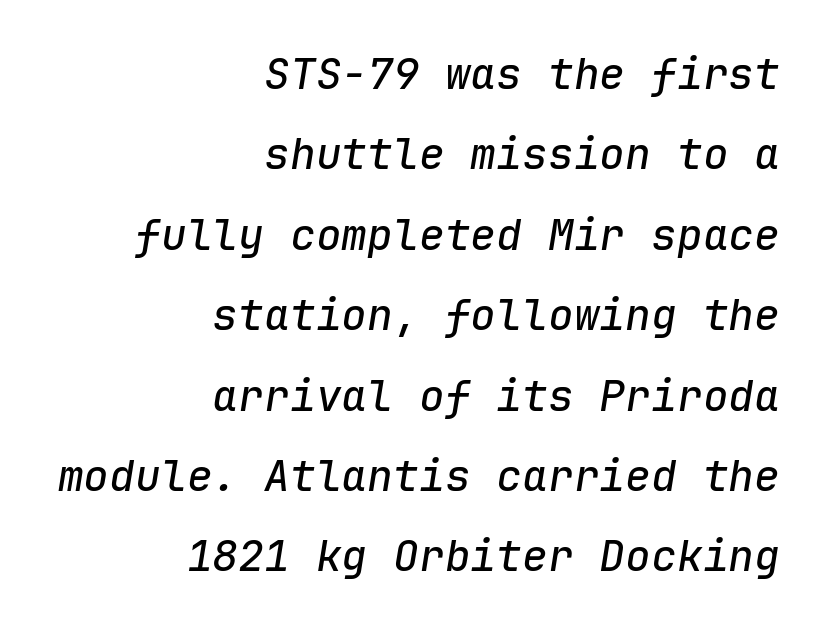
The image shows 43 px text type, italic (leaning right), monospaced; set right-aligned, line spacing 1.87x, normal letter spacing, not underlined; low stroke contrast and a medium x-height.
